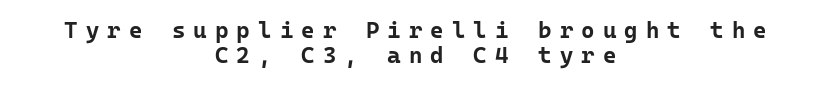
{"italic": "no", "bold": "yes", "underline": "no", "align": "center", "line_spacing": "tight", "line_spacing_ratio": 1.08, "letter_spacing": "wide", "letter_spacing_em": 0.35, "glyph_px": 23}
